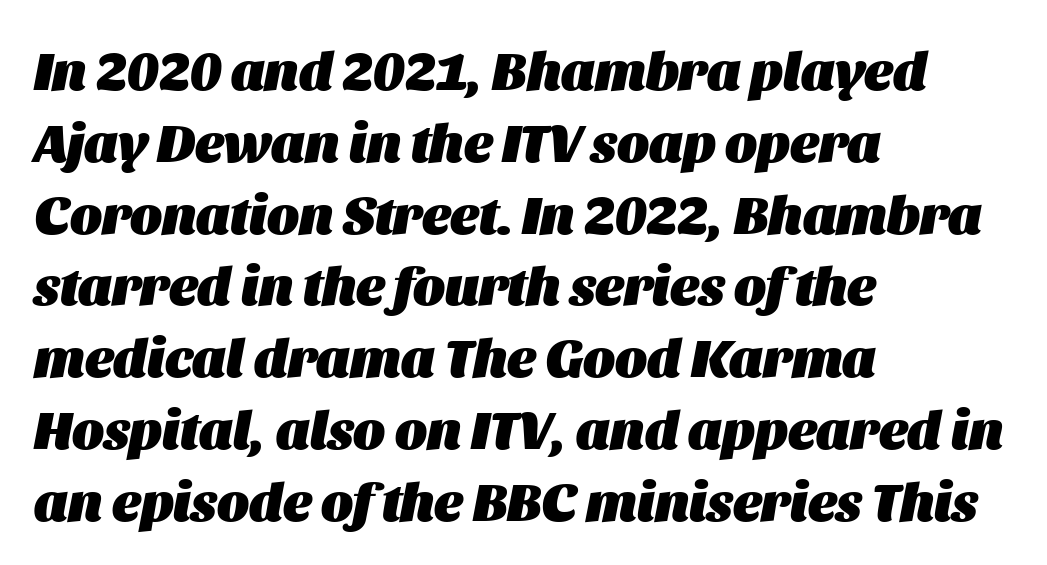
The image shows 54 px heavy type, italic (leaning right); set left-aligned, normal line spacing (1.33x), normal letter spacing, not underlined; medium stroke contrast and a large x-height.
